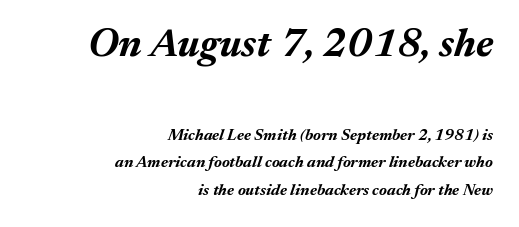
The image shows 40 px bold type, italic (leaning right); set right-aligned, line spacing 1.74x, normal letter spacing, not underlined; the first (top) block is 2.5x larger; medium stroke contrast and a medium x-height.
